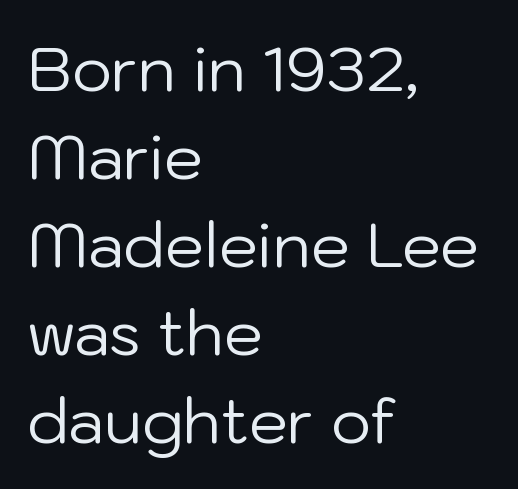
The image shows 62 px regular-weight sans-serif type, upright; set left-aligned, normal line spacing (1.42x), normal letter spacing, not underlined; low stroke contrast and a medium x-height.
